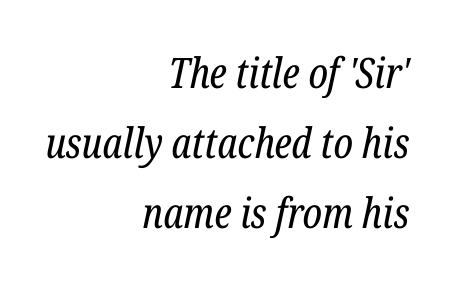
Q: Is the text bold? A: No.
Q: Is the text italic (slanted)? A: Yes, it leans right by about 12 degrees.
Q: Is the typeface a serif or a sans-serif typeface? A: Serif.
Q: Is the text underlined? A: No.
Q: How is the paragraph aligned? A: Right-aligned.
Q: Is the spacing between letters normal or unusually wide? A: Normal.
Q: Is the spacing between lines tight, normal or loose? A: Normal.
Q: Width (condensed, normal, or wide)? A: Condensed.
Q: Stroke contrast? A: Low.
Q: x-height? A: Medium.
Q: Monospaced? A: No.
